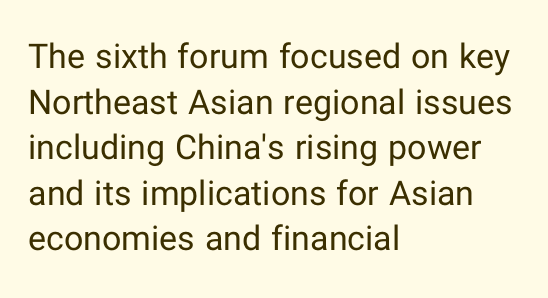
The image shows 34 px regular-weight sans-serif type, upright; set left-aligned, normal line spacing (1.34x), normal letter spacing, not underlined; low stroke contrast and a medium x-height.
